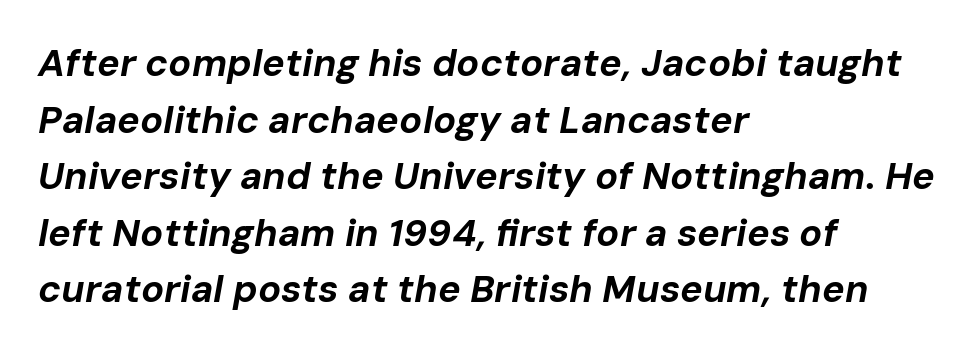
Q: Is the text bold? A: Yes.
Q: Is the text italic (slanted)? A: Yes, it leans right by about 10 degrees.
Q: Is the text underlined? A: No.
Q: How is the paragraph aligned? A: Left-aligned.
Q: Is the spacing between letters normal or unusually wide? A: Normal.
Q: Is the spacing between lines tight, normal or loose? A: Normal.
Q: Width (condensed, normal, or wide)? A: Normal.
Q: Stroke contrast? A: Low.
Q: x-height? A: Medium.
Q: Monospaced? A: No.
